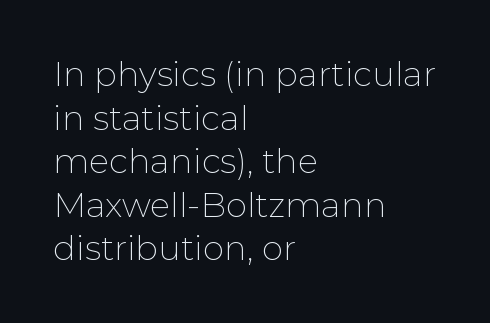
Q: Is the text bold? A: No.
Q: Is the text italic (slanted)? A: No, it is upright.
Q: Is the typeface a serif or a sans-serif typeface? A: Sans-serif.
Q: Is the text underlined? A: No.
Q: How is the paragraph aligned? A: Left-aligned.
Q: Is the spacing between letters normal or unusually wide? A: Normal.
Q: Is the spacing between lines tight, normal or loose? A: Normal.
Q: Width (condensed, normal, or wide)? A: Normal.
Q: Stroke contrast? A: Low.
Q: x-height? A: Medium.
Q: Monospaced? A: No.
